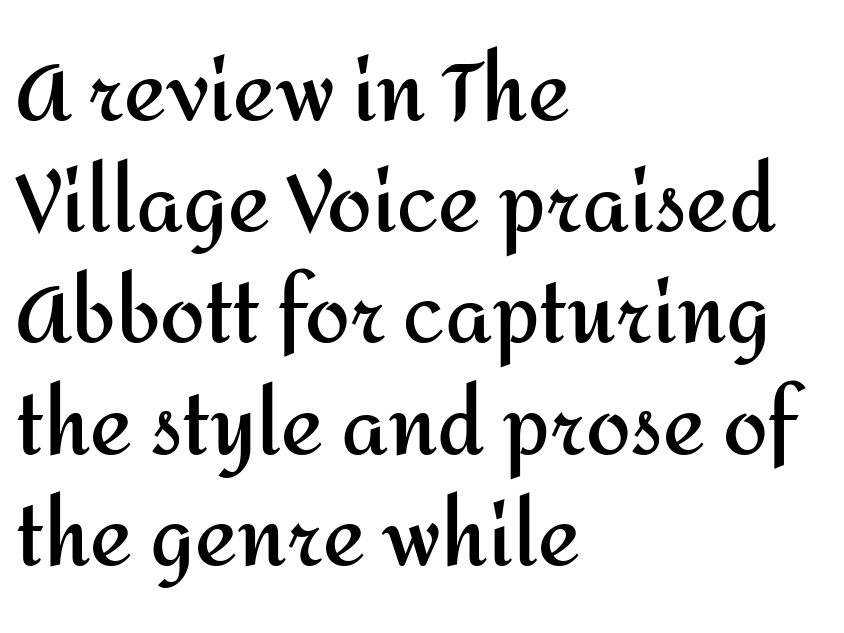
Q: Is the text bold? A: Yes.
Q: Is the text italic (slanted)? A: No, it is upright.
Q: Is the typeface a serif or a sans-serif typeface? A: Sans-serif.
Q: Is the text underlined? A: No.
Q: How is the paragraph aligned? A: Left-aligned.
Q: Is the spacing between letters normal or unusually wide? A: Normal.
Q: Is the spacing between lines tight, normal or loose? A: Normal.
Q: Width (condensed, normal, or wide)? A: Normal.
Q: Stroke contrast? A: Medium.
Q: x-height? A: Medium.
Q: Monospaced? A: No.
